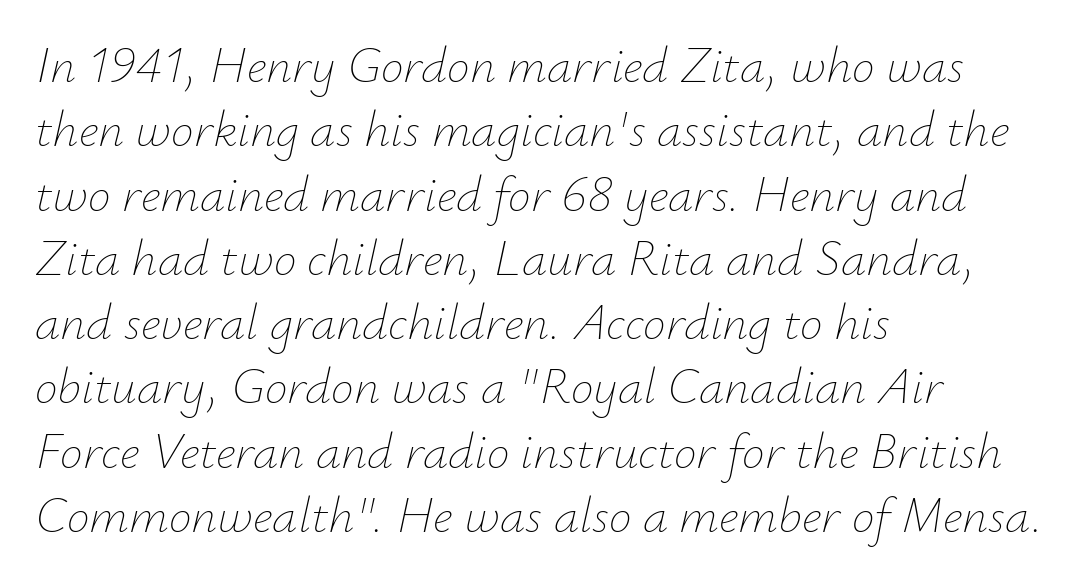
{"italic": "yes", "lean": "right", "slant_degrees": 12, "bold": "no", "weight": "thin", "width": "normal", "stroke_contrast": "low", "x_height": "small", "monospaced": "no", "underline": "no", "align": "left", "line_spacing": "normal", "line_spacing_ratio": 1.26, "letter_spacing": "normal", "letter_spacing_em": 0.0, "glyph_px": 51}
